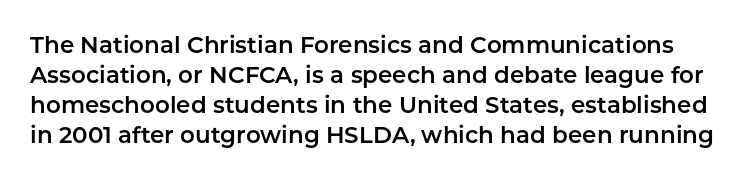
Q: Is the text italic (slanted)? A: No, it is upright.
Q: Is the text underlined? A: No.
Q: Is the spacing between letters normal or unusually wide? A: Normal.
Q: Is the spacing between lines tight, normal or loose? A: Normal.
